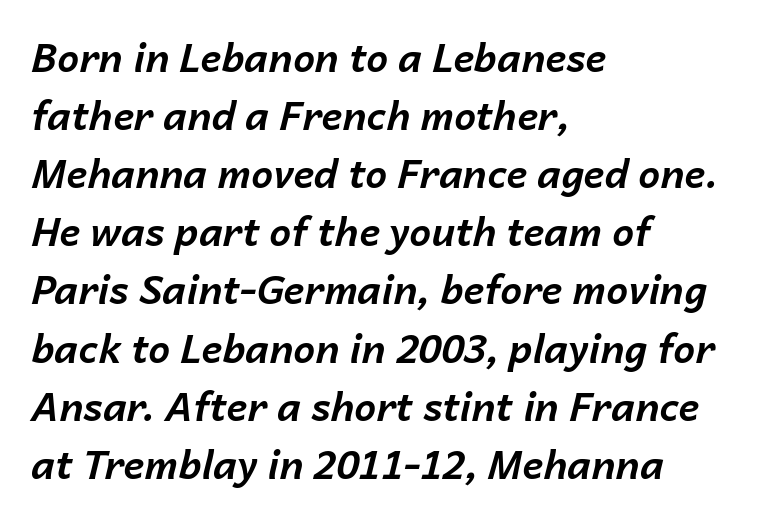
{"italic": "yes", "lean": "right", "slant_degrees": 14, "bold": "yes", "weight": "bold", "width": "normal", "stroke_contrast": "low", "x_height": "medium", "monospaced": "no", "underline": "no", "align": "left", "line_spacing": "normal", "line_spacing_ratio": 1.49, "letter_spacing": "normal", "letter_spacing_em": 0.0, "glyph_px": 39}
